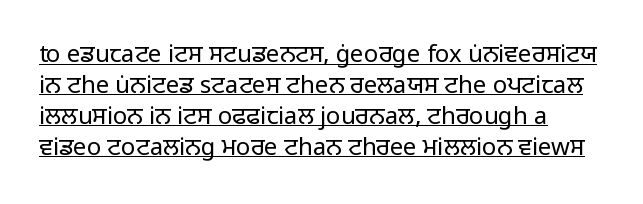
{"italic": "no", "bold": "no", "underline": "yes", "line_spacing": "normal", "line_spacing_ratio": 1.29, "letter_spacing": "normal", "letter_spacing_em": 0.0, "glyph_px": 24}
